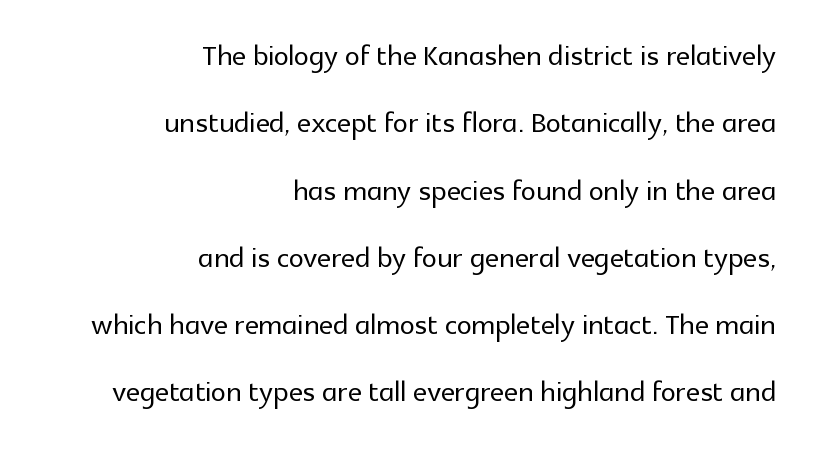
{"serif": "no", "italic": "no", "width": "normal", "x_height": "medium", "monospaced": "no", "underline": "no", "align": "right", "line_spacing_ratio": 1.77, "letter_spacing": "normal", "letter_spacing_em": 0.0, "glyph_px": 38}
